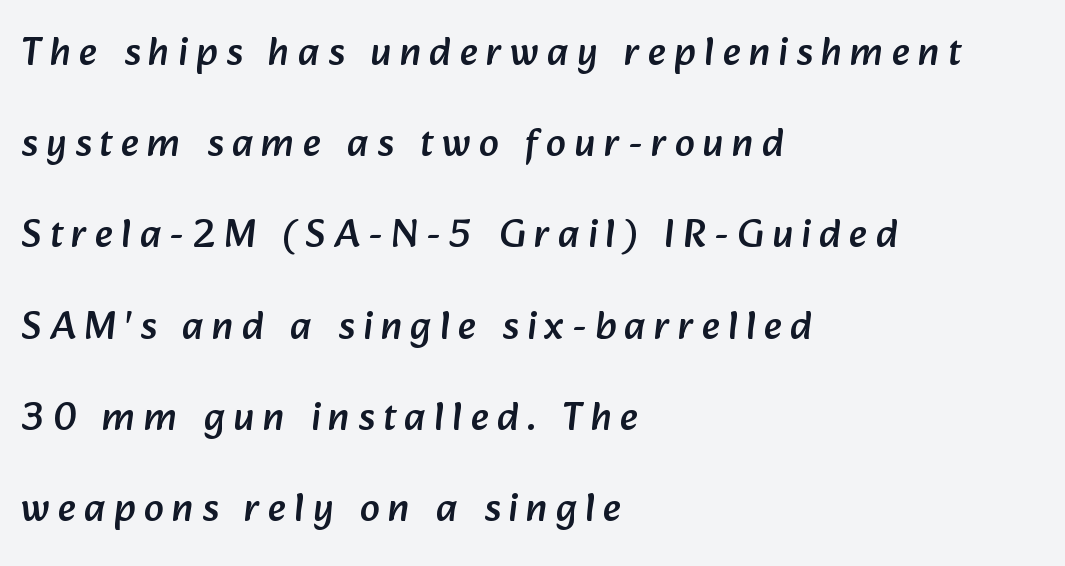
What kind of face is this? One without serifs — a sans. Widely set lines give the paragraph a tall, airy silhouette. The text block is weighted toward the left margin, trailing off unevenly rightward. Do the characters align in a grid? No, the font is proportional. Rule under the text: the space is simply empty.
